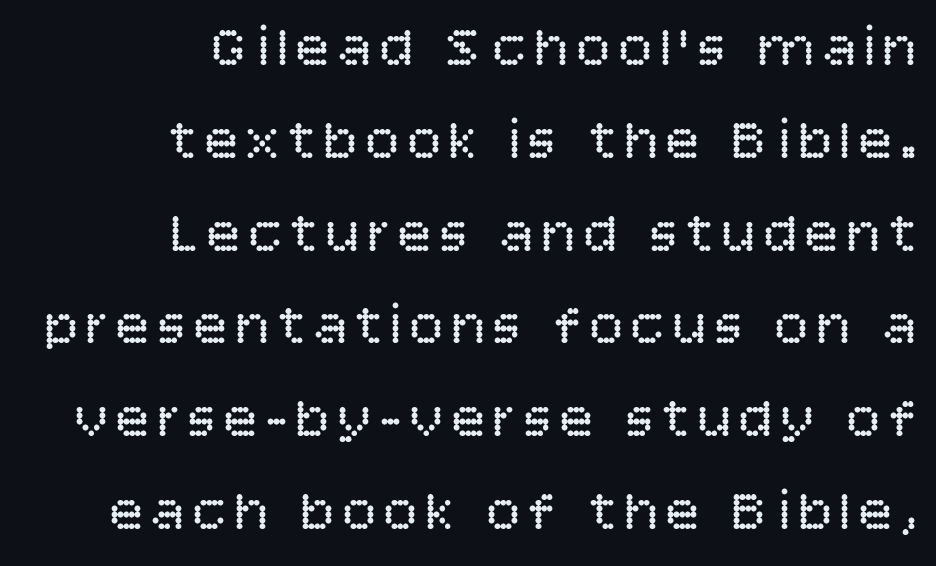
The paragraph shown leans on its right margin. Serif or sans? Sans — the stroke terminals are bare. Is this a heavy cut? Hardly; it is regular or lighter. Each row of text sits above clean, open space.
